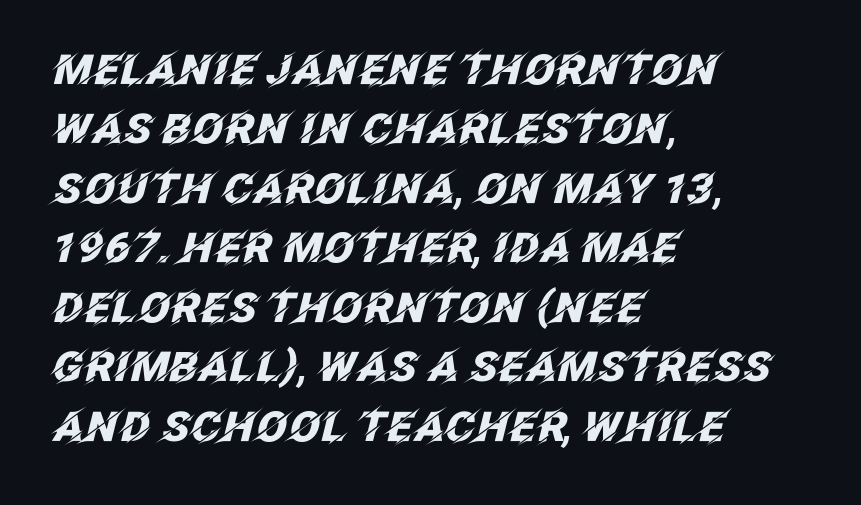
The compositor pushed each line to the left boundary. These lines are rendered in a variable-pitch font. Typographic density is high because the face is bold. The letters are slanted; this is an italic face. The words here are not underlined. Tracking here is standard; glyphs follow each other at the usual distance.
